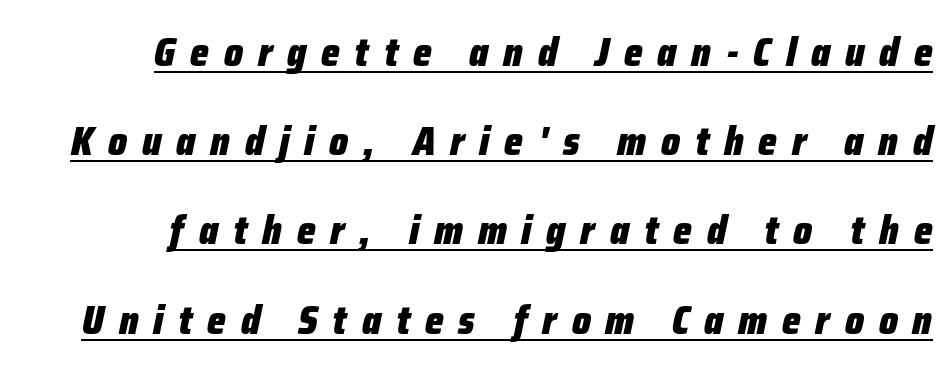
{"italic": "yes", "lean": "right", "slant_degrees": 12, "bold": "yes", "weight": "heavy", "width": "condensed", "stroke_contrast": "low", "x_height": "medium", "monospaced": "no", "underline": "yes", "line_spacing": "loose", "line_spacing_ratio": 2.23, "letter_spacing": "wide", "letter_spacing_em": 0.37, "glyph_px": 40}
